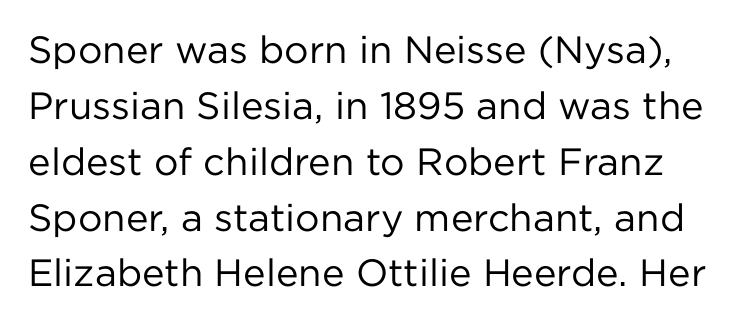
Is the type heavy? It reads as light-to-regular instead. Is this a fixed-width face? No — the glyphs have proportional, varying widths. Underlining? Definitely not there. Observe the ordinary spacing: letters are neighbours, not strangers. A sans-serif font was chosen for this passage. Nope, not italic — everything's standing straight.
